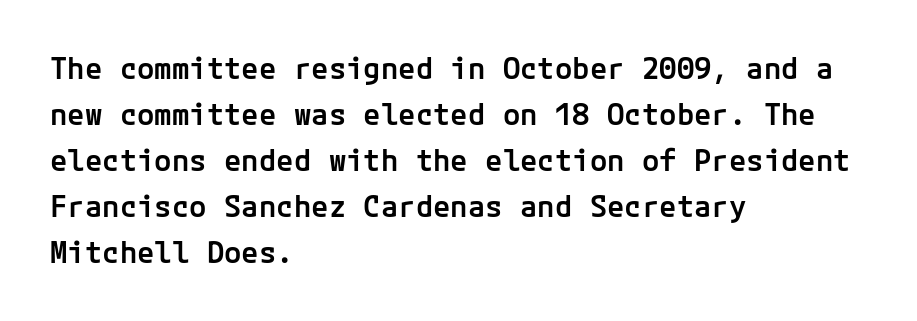
The image shows 29 px semibold sans-serif type, upright; set left-aligned, normal line spacing (1.59x), normal letter spacing, not underlined; low stroke contrast and a medium x-height.
